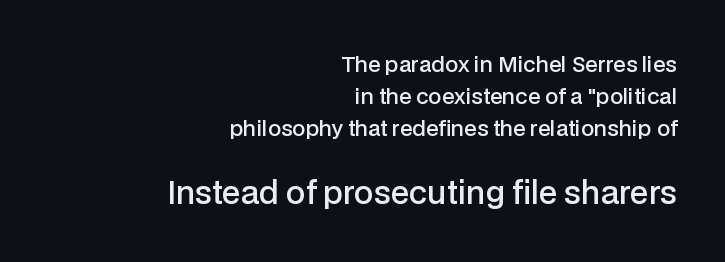
Varying glyph widths throughout — classic text-font behaviour. These lines are set flush right with a ragged left edge. Observe the ordinary spacing: letters are neighbours, not strangers. I'd describe the lettering as semibold — firm but not a full bold. The typography opts for an upright posture over an oblique one. The line-height multiplier appears to be the usual default.
